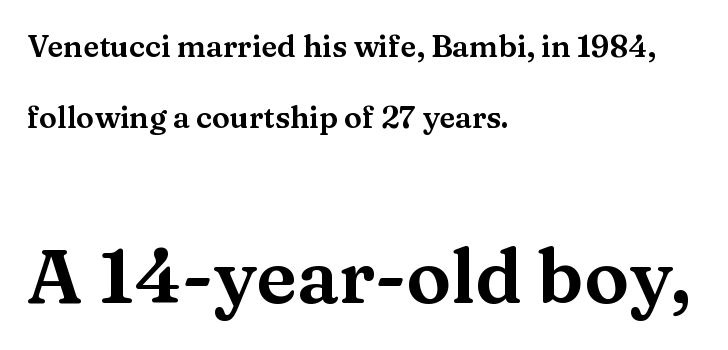
Q: Is the text italic (slanted)? A: No, it is upright.
Q: Is the typeface a serif or a sans-serif typeface? A: Serif.
Q: Is the text underlined? A: No.
Q: How is the paragraph aligned? A: Left-aligned.
Q: Is the spacing between letters normal or unusually wide? A: Normal.
Q: Is the spacing between lines tight, normal or loose? A: Loose.
Q: Which block of text is set in a larger size, the first (top) or the second (bottom)? A: The second (bottom) one.
Q: Width (condensed, normal, or wide)? A: Wide.
Q: Stroke contrast? A: Medium.
Q: x-height? A: Medium.
Q: Monospaced? A: No.
